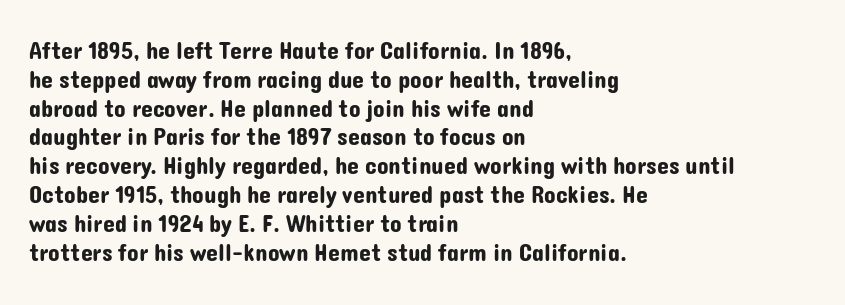
The image shows 24 px text type, upright; set left-aligned, line spacing 1.2x, normal letter spacing, not underlined.
